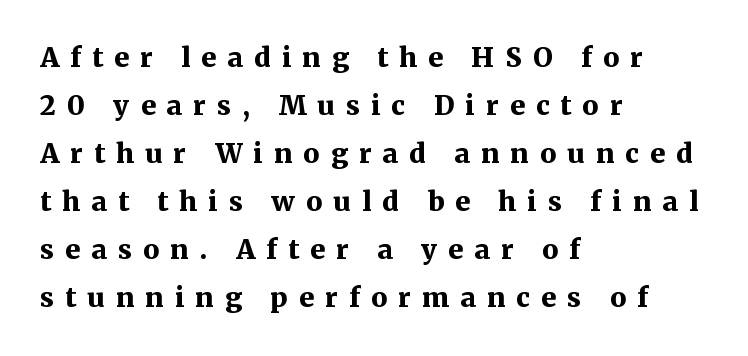
Q: Is the text bold? A: Yes.
Q: Is the text italic (slanted)? A: No, it is upright.
Q: Is the text underlined? A: No.
Q: How is the paragraph aligned? A: Left-aligned.
Q: Is the spacing between letters normal or unusually wide? A: Unusually wide.
